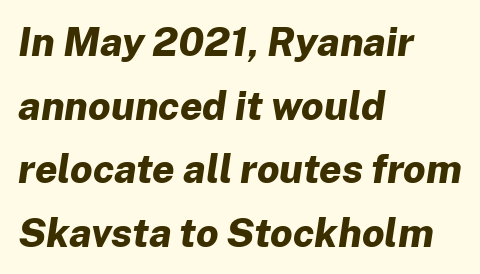
The image shows 40 px bold type, italic (leaning right); set left-aligned, normal line spacing (1.59x), normal letter spacing, not underlined; low stroke contrast and a medium x-height.
